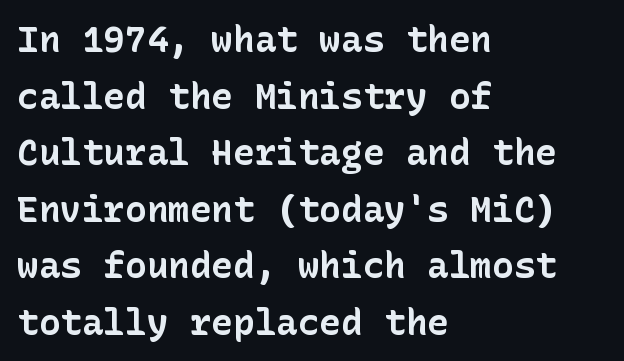
The image shows 36 px bold sans-serif type, upright; set left-aligned, normal line spacing (1.57x), normal letter spacing, not underlined; low stroke contrast and a medium x-height.
